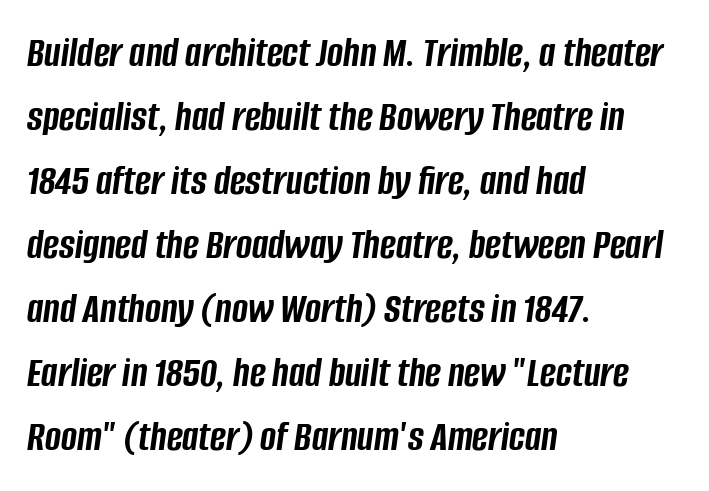
Reading down the block, your eye returns to a fixed left position each line. Quick note: underline off. Compared with ordinary roman type, these characters are visibly tilted. Each word holds together tightly as a unit, with standard inter-letter gaps. You could not count columns in this text — the font is proportionally spaced.
